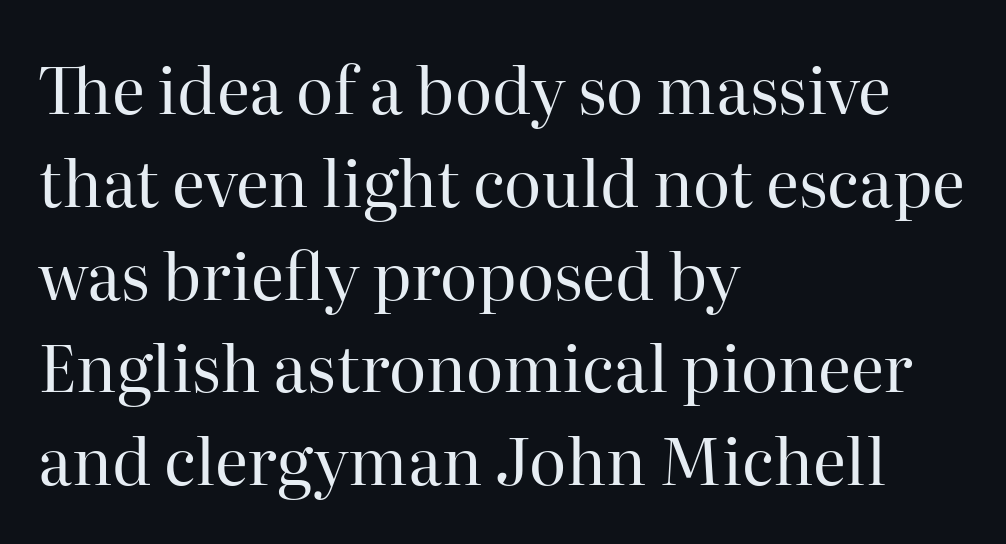
The image shows 64 px regular-weight serif type, upright; set left-aligned, normal line spacing (1.45x), normal letter spacing, not underlined; high stroke contrast and a medium x-height.
